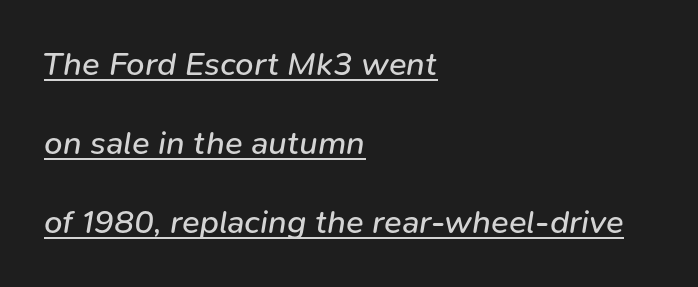
This rendering uses left alignment, leaving the right contour irregular. Stroke thickness stays within the range of a standard reading face or lighter. Italic? Definitely — the glyphs are oblique. The lettering is marked with a stroke running underneath it. Airy leading.
